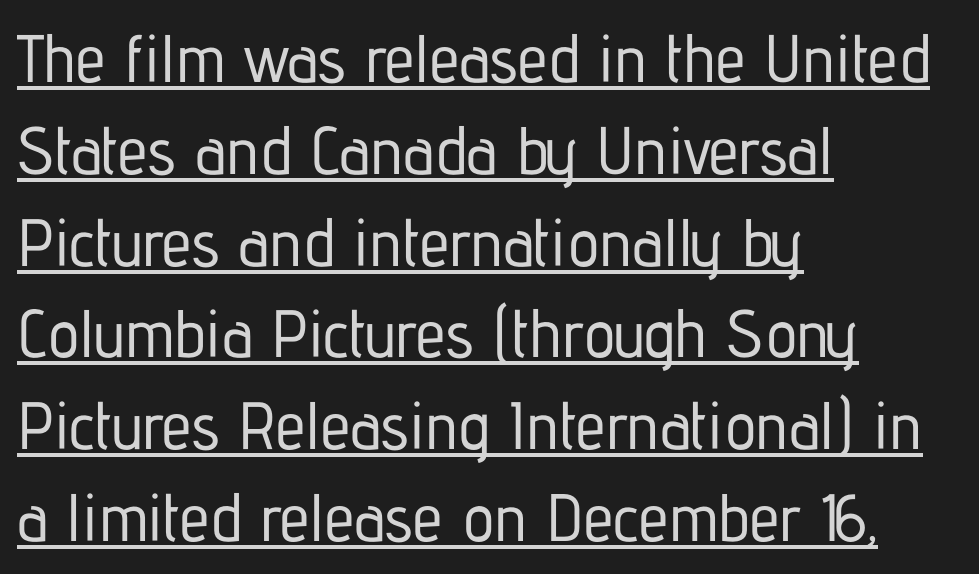
A continuous stroke trails under the words, as in a hyperlink. Normally led — the rows are evenly, conventionally spaced. Left-aligned paragraph, ragged on the right. Note the varied advance widths — an 'i' is clearly narrower than an 'm'. This is the regular roman posture of the typeface. Words appear dense and cohesive because spacing is normal.
